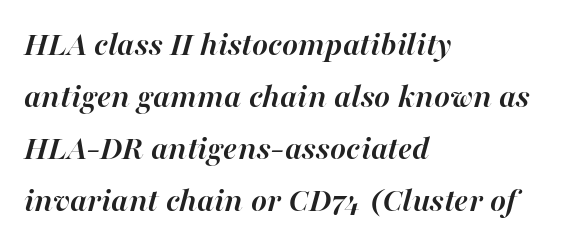
{"italic": "yes", "lean": "right", "slant_degrees": 16, "bold": "yes", "weight": "semibold", "width": "normal", "stroke_contrast": "high", "x_height": "medium", "monospaced": "no", "underline": "no", "align": "left", "line_spacing": "normal", "line_spacing_ratio": 1.53, "letter_spacing": "normal", "letter_spacing_em": 0.0, "glyph_px": 34}
